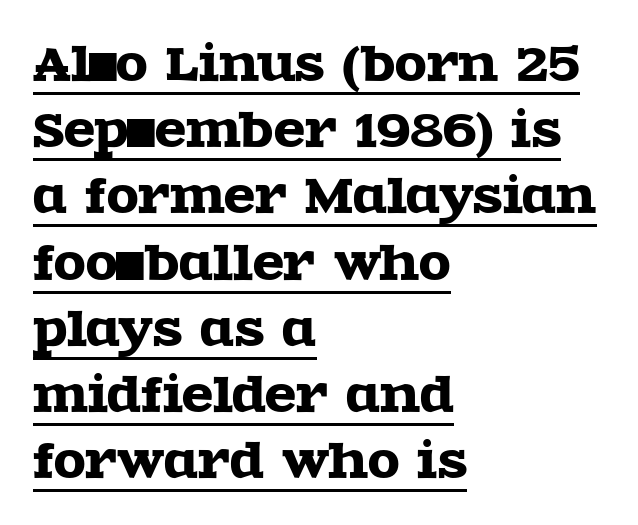
{"serif": "yes", "italic": "no", "width": "wide", "x_height": "large", "monospaced": "no", "underline": "yes", "align": "left", "line_spacing": "normal", "line_spacing_ratio": 1.44, "letter_spacing": "normal", "letter_spacing_em": 0.0, "glyph_px": 46}
